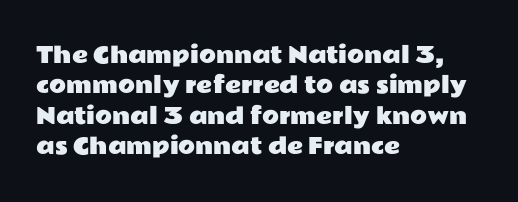
The image shows 22 px text type, upright; set left-aligned, normal line spacing (1.38x), normal letter spacing, not underlined.
